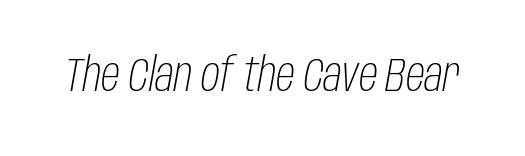
The image shows 47 px light, condensed type, italic (leaning right); set normal letter spacing, not underlined; low stroke contrast and a large x-height.
